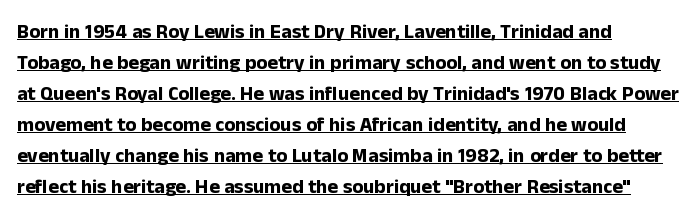
Typeset ragged right — the left edge is the straight one. Ascenders rise straight up at ninety degrees. Somebody hit Ctrl+U on this one — the words are underlined. On the weight axis this lands at bold, roughly 700. Nobody touched the tracking dial on this one.
